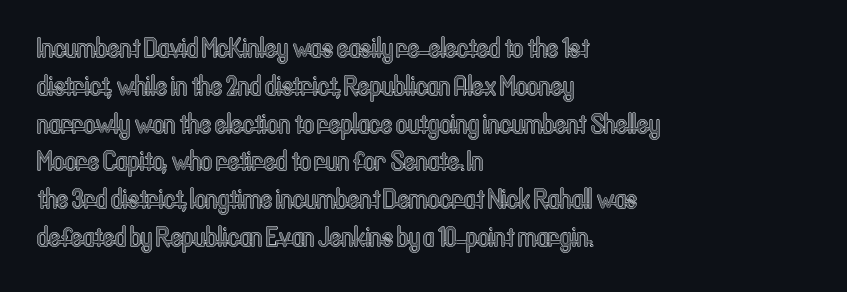
No word sits above an underline. This is roman type, the default non-slanted kind. Note the varied advance widths — an 'i' is clearly narrower than an 'm'. Words appear dense and cohesive because spacing is normal.
